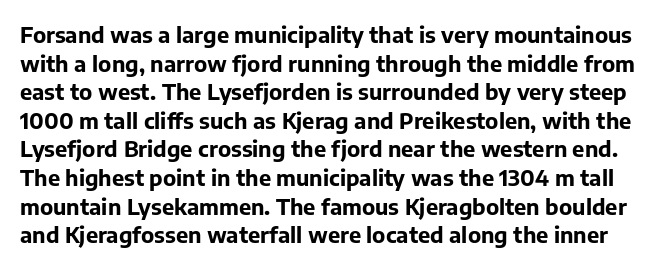
Q: Is the text bold? A: Yes.
Q: Is the text italic (slanted)? A: No, it is upright.
Q: Is the text underlined? A: No.
Q: Is the spacing between letters normal or unusually wide? A: Normal.
Q: Is the spacing between lines tight, normal or loose? A: Normal.
